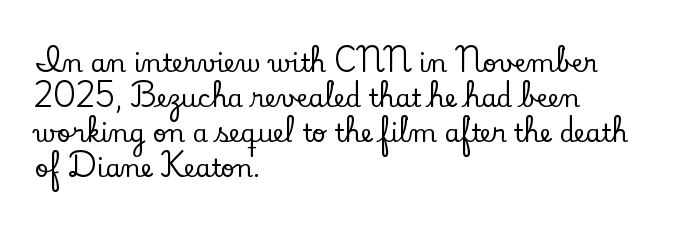
The rendering uses a moderate line-height, typical for paragraphs. A typesetter would call this zero additional tracking. Teacher's note: observe the even left margin — that is flush-left alignment. The string is rendered with underlining switched off. Posture: straight, roman, zero tilt.
